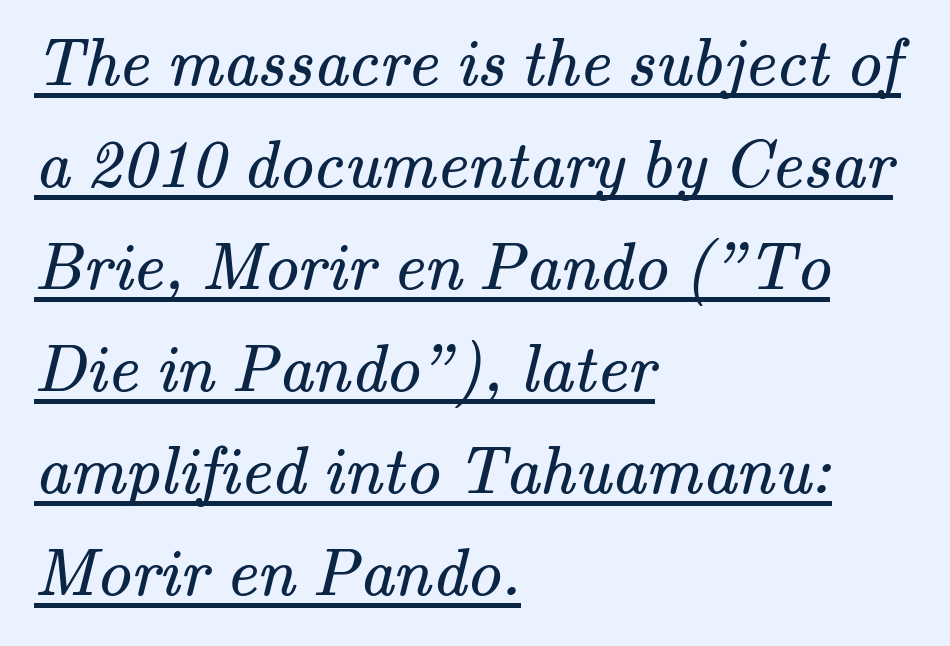
{"serif": "yes", "bold": "no", "weight": "regular", "width": "normal", "stroke_contrast": "medium", "x_height": "small", "monospaced": "no", "underline": "yes", "align": "left", "line_spacing": "normal", "line_spacing_ratio": 1.5, "letter_spacing": "normal", "letter_spacing_em": 0.0, "glyph_px": 68}
